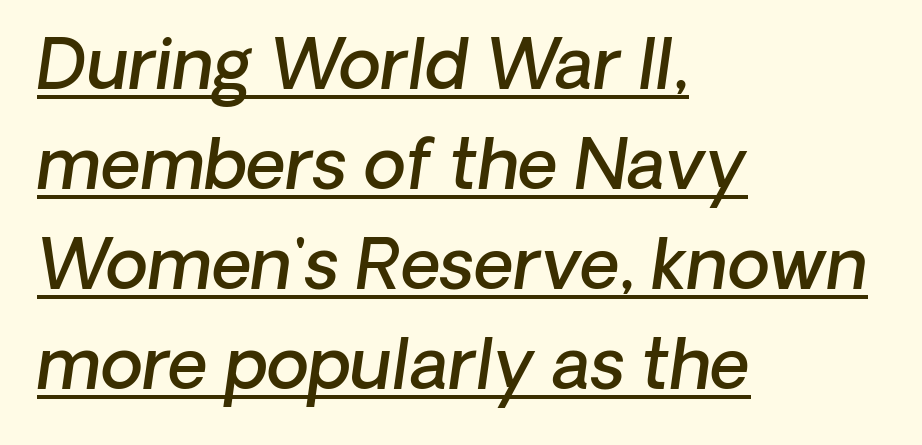
Q: Is the text bold? A: Semi-bold.
Q: Is the text italic (slanted)? A: Yes, it leans right by about 8 degrees.
Q: Is the text underlined? A: Yes.
Q: How is the paragraph aligned? A: Left-aligned.
Q: Is the spacing between letters normal or unusually wide? A: Normal.
Q: Is the spacing between lines tight, normal or loose? A: Normal.
Q: Width (condensed, normal, or wide)? A: Normal.
Q: Stroke contrast? A: Low.
Q: x-height? A: Medium.
Q: Monospaced? A: No.
